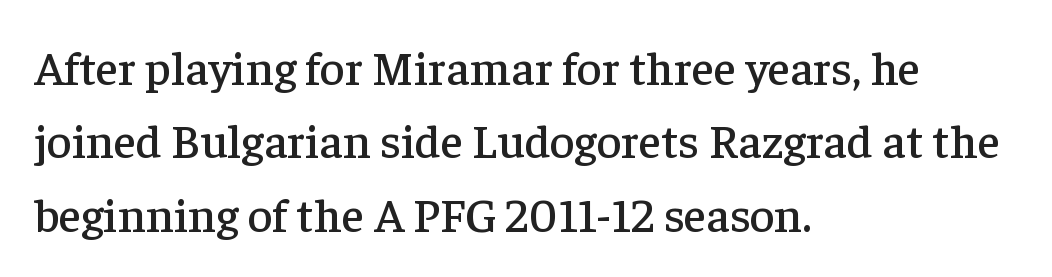
{"serif": "yes", "italic": "no", "width": "normal", "stroke_contrast": "low", "x_height": "medium", "monospaced": "no", "underline": "no", "align": "left", "line_spacing": "normal", "line_spacing_ratio": 1.53, "letter_spacing": "normal", "letter_spacing_em": 0.0, "glyph_px": 48}
